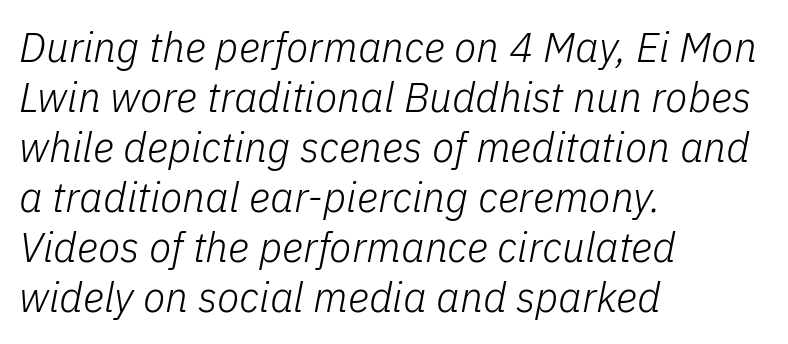
Q: Is the text bold? A: No.
Q: Is the text italic (slanted)? A: Yes, it leans right by about 11 degrees.
Q: Is the text underlined? A: No.
Q: How is the paragraph aligned? A: Left-aligned.
Q: Is the spacing between letters normal or unusually wide? A: Normal.
Q: Width (condensed, normal, or wide)? A: Normal.
Q: Stroke contrast? A: Low.
Q: x-height? A: Medium.
Q: Monospaced? A: No.
